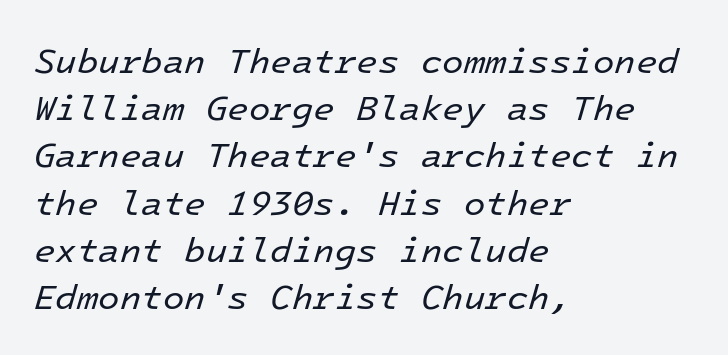
Q: Is the text bold? A: No.
Q: Is the text italic (slanted)? A: Yes, it leans right by about 16 degrees.
Q: Is the text underlined? A: No.
Q: How is the paragraph aligned? A: Left-aligned.
Q: Is the spacing between letters normal or unusually wide? A: Normal.
Q: Is the spacing between lines tight, normal or loose? A: Normal.
Q: Width (condensed, normal, or wide)? A: Normal.
Q: Stroke contrast? A: Low.
Q: x-height? A: Medium.
Q: Monospaced? A: Yes.
